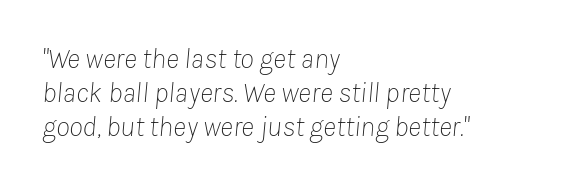
The text block is weighted toward the left margin, trailing off unevenly rightward. The rendering uses natural spacing where letterforms have individual widths. The strip under each line holds only bare page. Is the stroke heavy? The answer is a plain regular-or-lighter. The type is set solid horizontally, with unmodified tracking. This is oblique type, the kind used for emphasis or titles.
